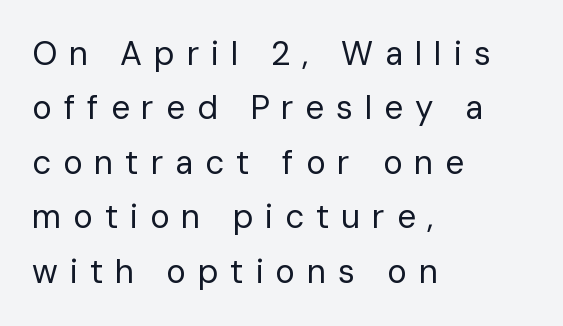
{"serif": "no", "italic": "no", "bold": "no", "weight": "regular", "width": "normal", "stroke_contrast": "low", "x_height": "medium", "monospaced": "no", "underline": "no", "align": "left", "line_spacing": "normal", "line_spacing_ratio": 1.65, "letter_spacing": "wide", "letter_spacing_em": 0.36, "glyph_px": 33}
